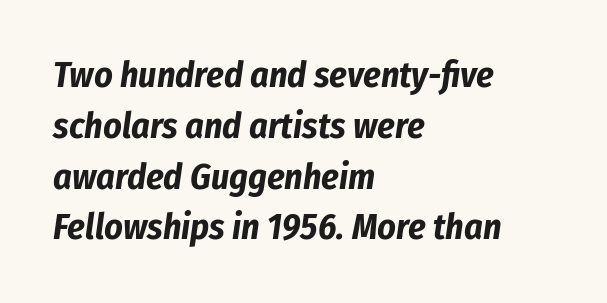
Each word holds together tightly as a unit, with standard inter-letter gaps. The rows are spaced the way most documents space them. The letters advance in unequal steps, a hallmark of proportional type. Underlining? Definitely not there. A typesetter would mark this as italic.
